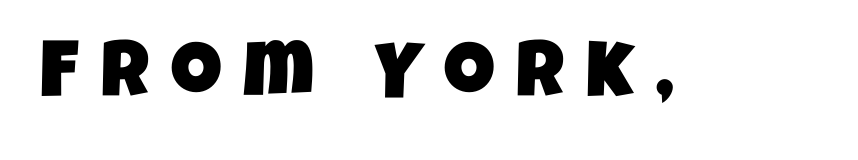
Between one letter and the next there's a generous, obvious gap. Note: no serifs on the glyphs. The passage shown is typed in a proportional face where columns would drift. The passage shown is not underscored anywhere.
